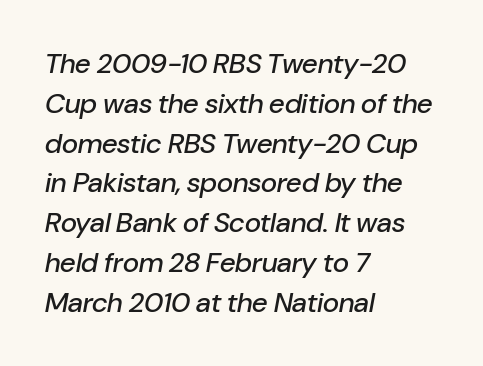
The letters advance in unequal steps, a hallmark of proportional type. The rendering uses a moderate line-height, typical for paragraphs. Short and long lines alike share a common starting point at left. In terms of posture, this sample is oblique.
